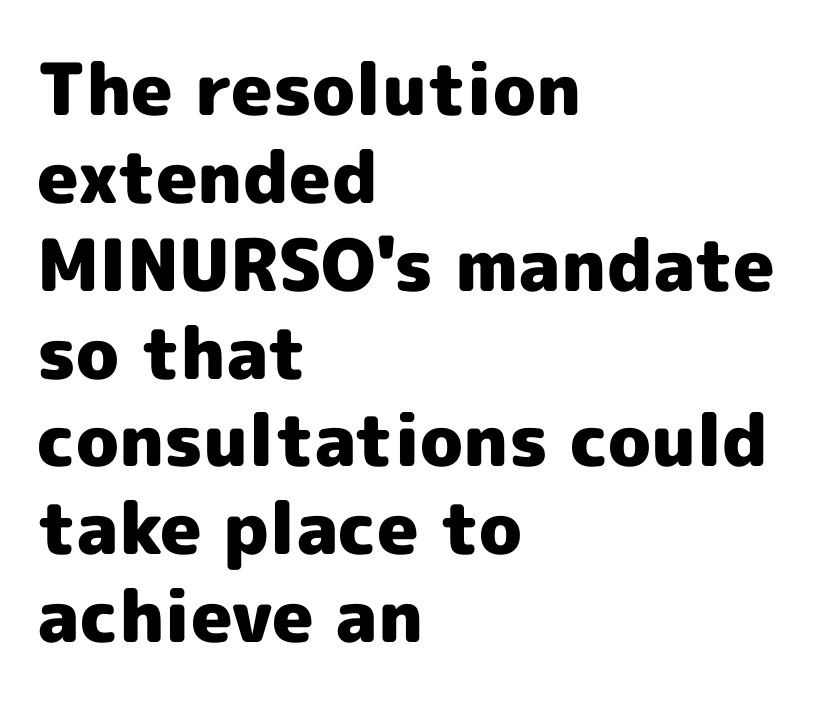
{"serif": "no", "italic": "no", "bold": "yes", "weight": "heavy", "width": "normal", "x_height": "medium", "monospaced": "no", "underline": "no", "align": "left", "line_spacing_ratio": 1.22, "letter_spacing": "normal", "letter_spacing_em": 0.0, "glyph_px": 72}
